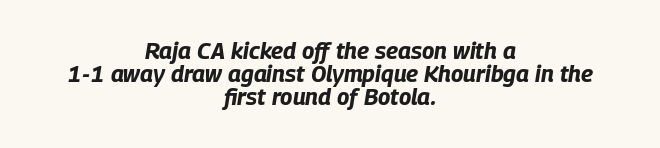
{"italic": "yes", "lean": "right", "slant_degrees": 9, "bold": "yes", "underline": "no", "align": "center", "line_spacing": "tight", "line_spacing_ratio": 1.01, "letter_spacing": "normal", "letter_spacing_em": 0.0, "glyph_px": 23}
